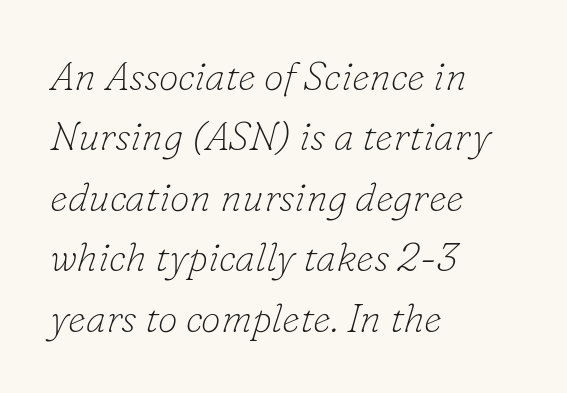
{"serif": "yes", "italic": "yes", "lean": "right", "slant_degrees": 16, "bold": "no", "weight": "thin", "width": "normal", "stroke_contrast": "low", "x_height": "small", "monospaced": "no", "underline": "no", "align": "left", "line_spacing": "normal", "line_spacing_ratio": 1.51, "letter_spacing": "normal", "letter_spacing_em": 0.0, "glyph_px": 40}
